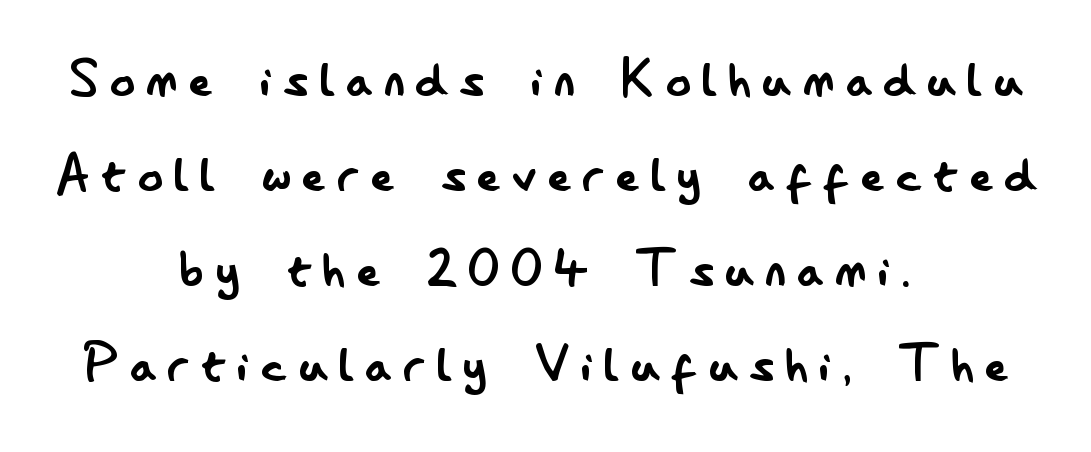
Q: Is the text bold? A: No.
Q: Is the text italic (slanted)? A: No, it is upright.
Q: Is the typeface a serif or a sans-serif typeface? A: Sans-serif.
Q: Is the text underlined? A: No.
Q: How is the paragraph aligned? A: Centered.
Q: Is the spacing between lines tight, normal or loose? A: Normal.
Q: Width (condensed, normal, or wide)? A: Condensed.
Q: Stroke contrast? A: Low.
Q: x-height? A: Small.
Q: Monospaced? A: No.
